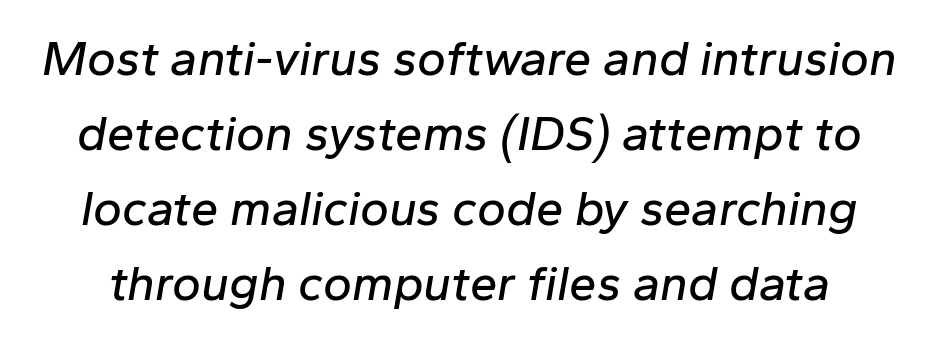
The passage shown leans; its letterforms are oblique. Horizontal bands of white between lines are of average thickness. Is this a fixed-width face? No — the glyphs have proportional, varying widths. Bare-footed words on every line. Default kerning and tracking; the words read as compact shapes.
